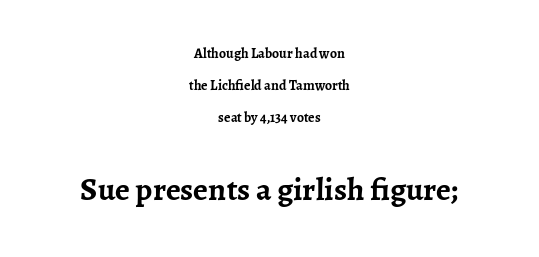
Students, note that the glyphs here touch the page at normal intervals. Vertical spacing — loose. Which chunk is bigger? The second one — the bottom block dwarfs the top. Characters remain perfectly vertical along every line. Is this a fixed-width face? No — the glyphs have proportional, varying widths.
